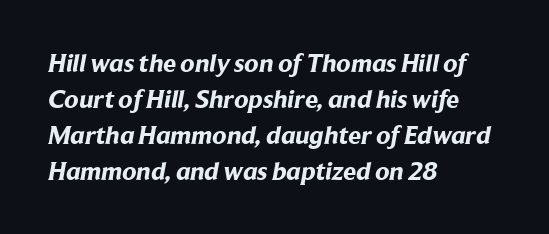
Q: Is the text bold? A: Yes.
Q: Is the text underlined? A: No.
Q: How is the paragraph aligned? A: Left-aligned.
Q: Is the spacing between letters normal or unusually wide? A: Normal.
Q: Is the spacing between lines tight, normal or loose? A: Normal.
